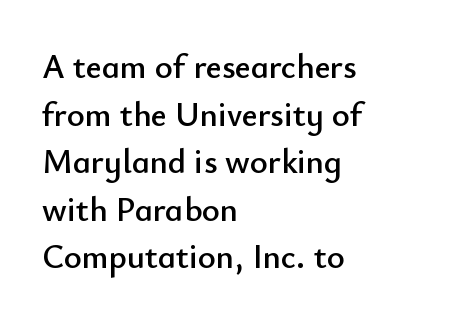
Characters follow at the spacing the type designer built in. Looks like regular typesetting: each glyph gets only the width it needs. In terms of letterform style, serifs are entirely absent. The space between consecutive lines is moderate. Quick note: not italic, upright. Clear beneath every line of the passage.
